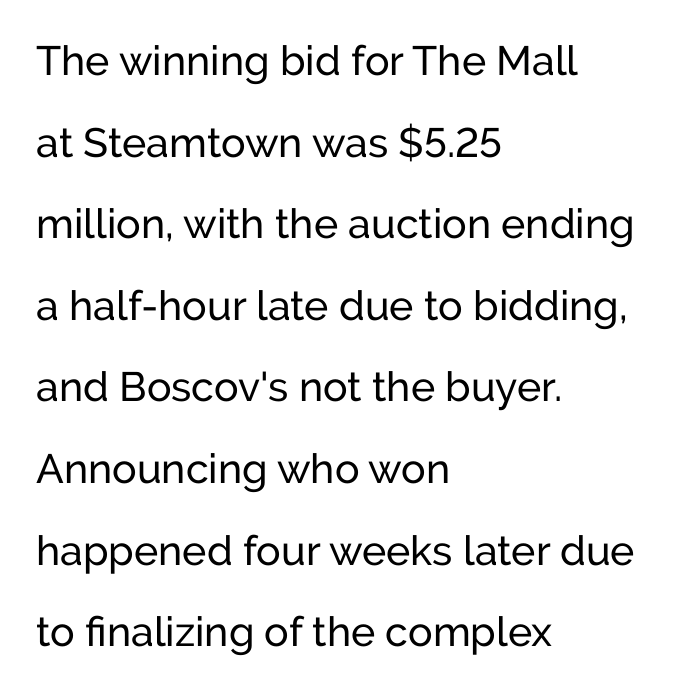
{"serif": "no", "italic": "no", "width": "normal", "stroke_contrast": "low", "x_height": "medium", "monospaced": "no", "underline": "no", "align": "left", "line_spacing": "loose", "line_spacing_ratio": 1.99, "letter_spacing": "normal", "letter_spacing_em": 0.0, "glyph_px": 41}
